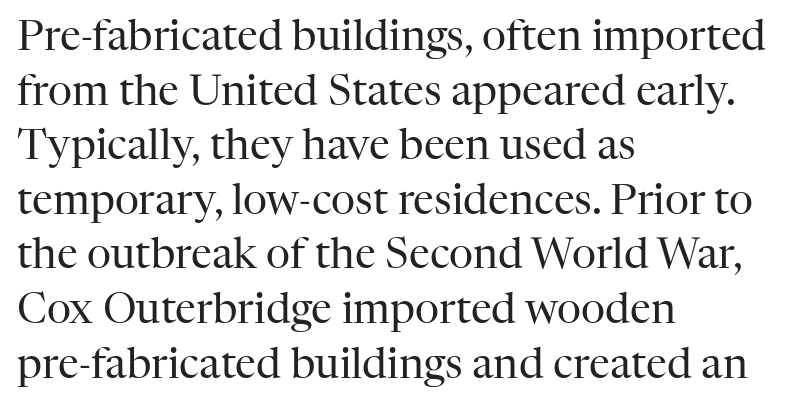
Q: Is the text bold? A: No.
Q: Is the text italic (slanted)? A: No, it is upright.
Q: Is the typeface a serif or a sans-serif typeface? A: Serif.
Q: Is the text underlined? A: No.
Q: How is the paragraph aligned? A: Left-aligned.
Q: Is the spacing between letters normal or unusually wide? A: Normal.
Q: Is the spacing between lines tight, normal or loose? A: Normal.
Q: Width (condensed, normal, or wide)? A: Normal.
Q: Stroke contrast? A: High.
Q: x-height? A: Medium.
Q: Monospaced? A: No.
